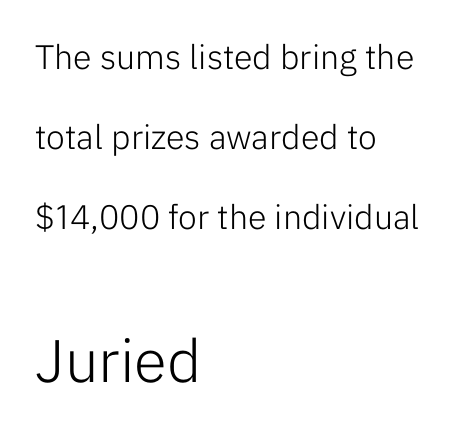
Type size steps up from the first block to the second. The compositor pushed each line to the left boundary. The strokes carry an ordinary text weight at most. Each letter's strokes conclude bluntly, with no projecting serifs. Spacing between characters is what you'd get straight out of the box. Think of a printed novel: that variable character pitch is what you see here.
